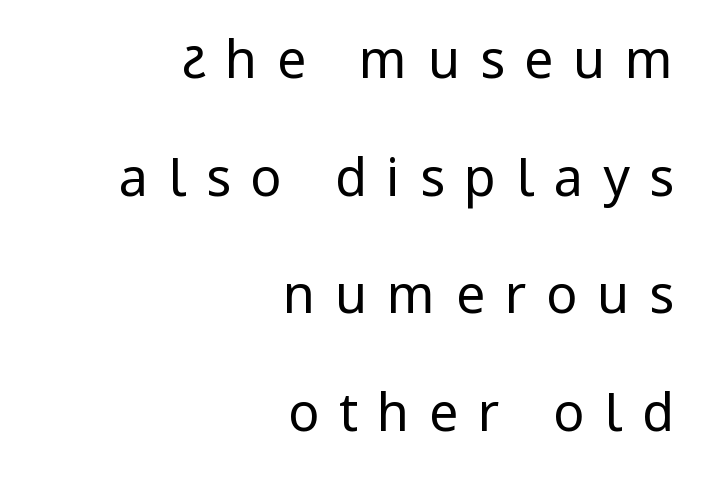
Q: Is the text bold? A: No.
Q: Is the text italic (slanted)? A: No, it is upright.
Q: Is the typeface a serif or a sans-serif typeface? A: Sans-serif.
Q: Is the text underlined? A: No.
Q: How is the paragraph aligned? A: Right-aligned.
Q: Is the spacing between letters normal or unusually wide? A: Unusually wide.
Q: Is the spacing between lines tight, normal or loose? A: Loose.
Q: Width (condensed, normal, or wide)? A: Condensed.
Q: Stroke contrast? A: Low.
Q: x-height? A: Large.
Q: Monospaced? A: No.
